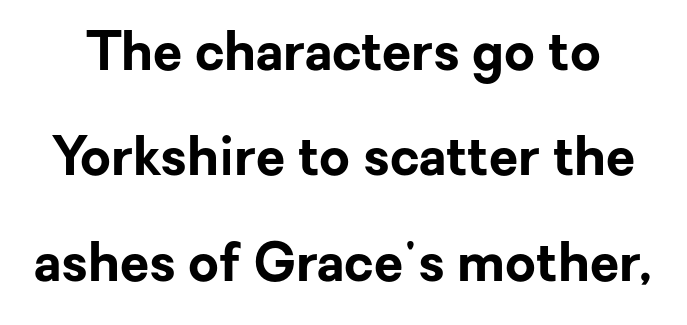
Underlining? Definitely not there. Is there much room between lines? Yes — plenty of vertical air separates them. Is this a fixed-width face? No — the glyphs have proportional, varying widths. In terms of letterspacing, this is plain default setting. This is roman type, the default non-slanted kind. A sans-serif font was chosen for this passage.
